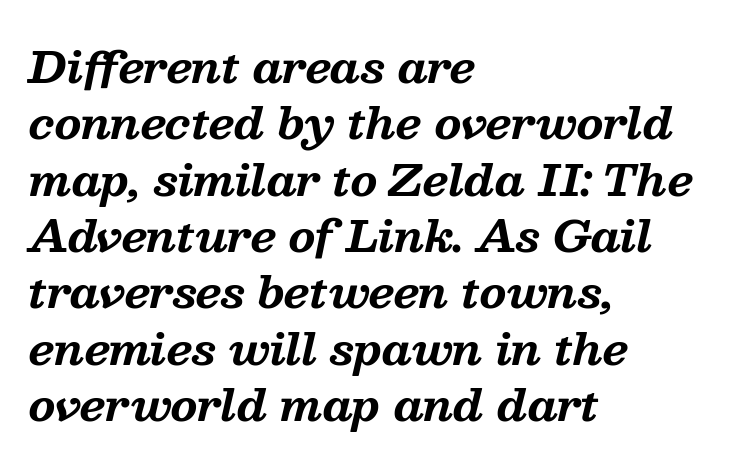
These lines are composed in type with serifs. Tracking value appears to be zero — textbook default spacing. Varying glyph widths throughout — classic text-font behaviour. Tall strokes in this sample are angled rather than plumb. Where is the straight margin? On the left. A clean baseline with only descenders dipping below it.
